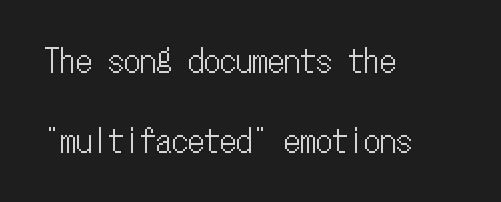
The image shows 32 px condensed type, upright, monospaced; set left-aligned, loose line spacing (2.49x), normal letter spacing, not underlined; low stroke contrast and a medium x-height.
